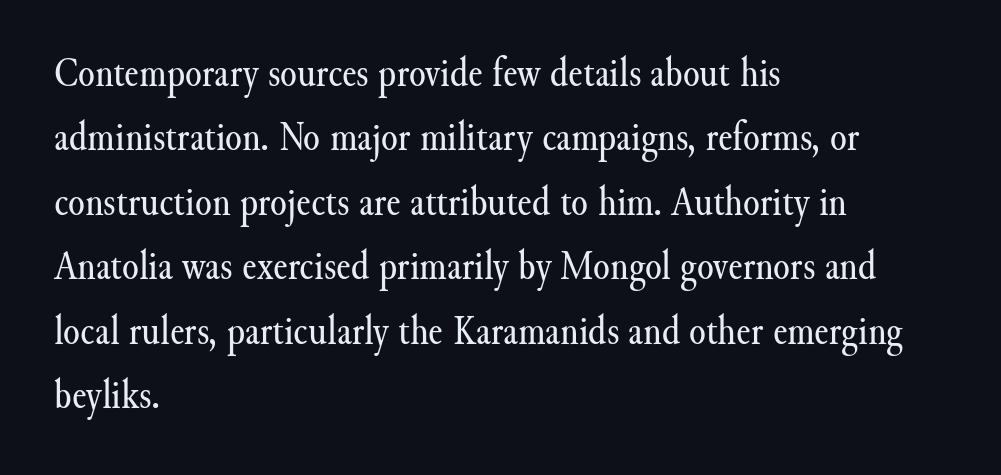
Q: Is the text bold? A: No.
Q: Is the text italic (slanted)? A: No, it is upright.
Q: Is the typeface a serif or a sans-serif typeface? A: Serif.
Q: Is the text underlined? A: No.
Q: How is the paragraph aligned? A: Left-aligned.
Q: Is the spacing between letters normal or unusually wide? A: Normal.
Q: Is the spacing between lines tight, normal or loose? A: Normal.
Q: Width (condensed, normal, or wide)? A: Normal.
Q: Stroke contrast? A: Medium.
Q: x-height? A: Small.
Q: Monospaced? A: No.
